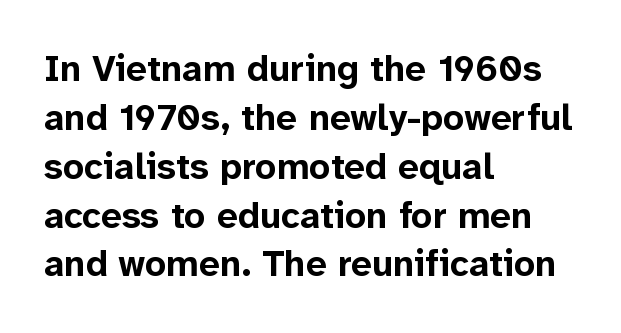
{"serif": "no", "italic": "no", "bold": "yes", "weight": "bold", "width": "normal", "stroke_contrast": "low", "x_height": "medium", "monospaced": "no", "underline": "no", "align": "left", "line_spacing": "normal", "line_spacing_ratio": 1.32, "letter_spacing": "normal", "letter_spacing_em": 0.0, "glyph_px": 37}
